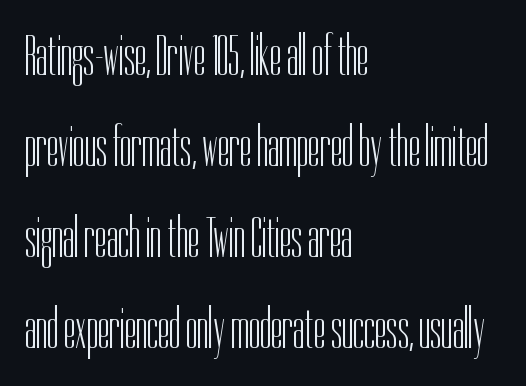
Q: Is the text bold? A: No.
Q: Is the text italic (slanted)? A: No, it is upright.
Q: Is the typeface a serif or a sans-serif typeface? A: Sans-serif.
Q: Is the text underlined? A: No.
Q: How is the paragraph aligned? A: Left-aligned.
Q: Is the spacing between letters normal or unusually wide? A: Normal.
Q: Is the spacing between lines tight, normal or loose? A: Normal.
Q: Width (condensed, normal, or wide)? A: Condensed.
Q: Stroke contrast? A: Low.
Q: x-height? A: Medium.
Q: Monospaced? A: No.
